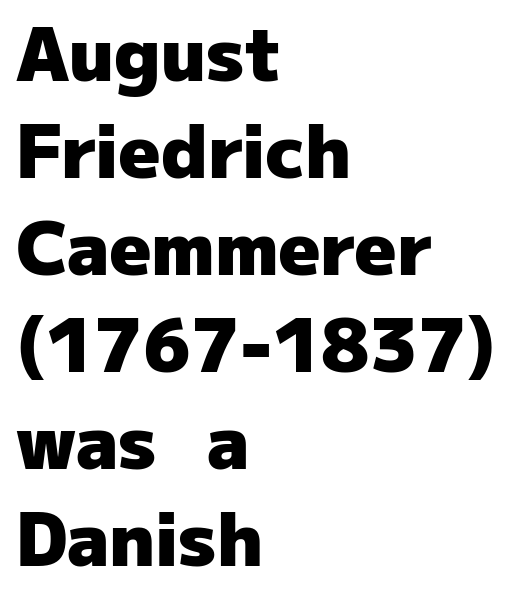
The image shows 73 px heavy sans-serif type, upright; set left-aligned, normal line spacing (1.33x), normal letter spacing, not underlined; low stroke contrast and a medium x-height.
